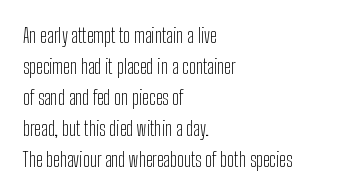
The image shows 20 px text type, upright; set left-aligned, normal line spacing (1.55x), normal letter spacing, not underlined.
